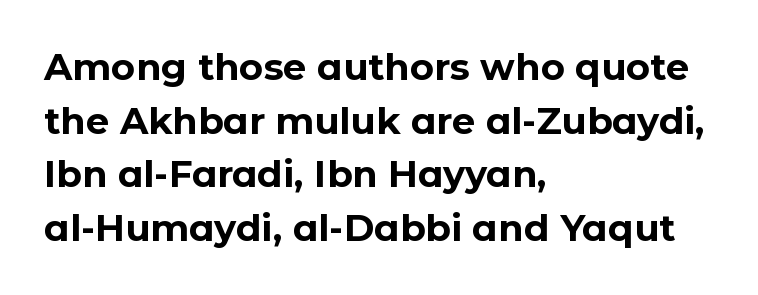
You can tell from the bare stems that sans-serif type was used. Italic: no, the glyphs are upright roman. A dark, heavy texture on the line: the type is bold. Think of a printed novel: that variable character pitch is what you see here. Notice how the passage keeps a crisp vertical edge on the left only. Honestly, the letter spacing is just normal — you wouldn't notice it.
